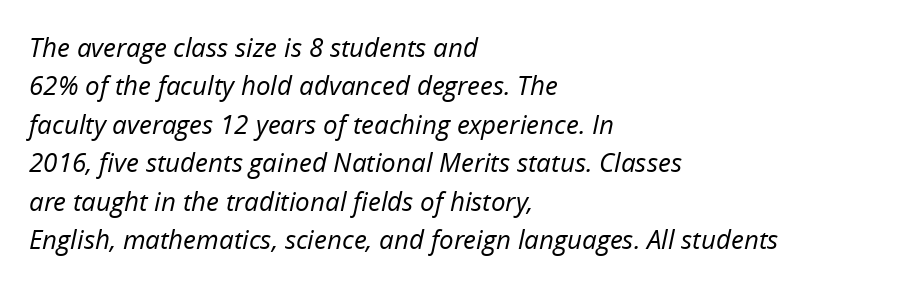
Q: Is the text bold? A: No.
Q: Is the text italic (slanted)? A: Yes, it leans right by about 12 degrees.
Q: Is the text underlined? A: No.
Q: How is the paragraph aligned? A: Left-aligned.
Q: Is the spacing between letters normal or unusually wide? A: Normal.
Q: Is the spacing between lines tight, normal or loose? A: Normal.
